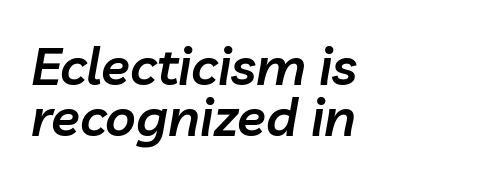
Every character sits at an angle, as italics do. The words here are not underlined. You could not count columns in this text — the font is proportionally spaced. Each new line begins almost immediately beneath the previous one. Words appear dense and cohesive because spacing is normal. Bold? Not quite — semibold, heavier than regular but stopping short.
